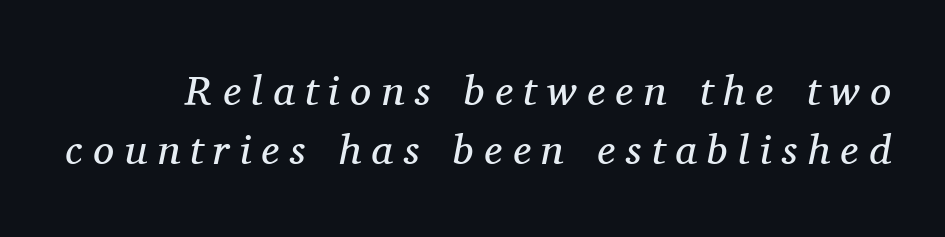
The image shows 42 px regular-weight serif type, italic (leaning right); set normal line spacing (1.4x), unusually wide letter spacing (+0.25 em), not underlined; medium stroke contrast and a medium x-height.
